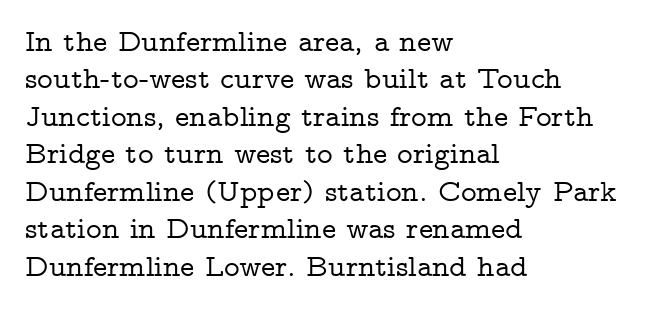
{"serif": "yes", "italic": "no", "width": "wide", "stroke_contrast": "low", "x_height": "medium", "monospaced": "no", "underline": "no", "align": "left", "line_spacing": "normal", "line_spacing_ratio": 1.25, "letter_spacing": "normal", "letter_spacing_em": 0.0, "glyph_px": 30}
